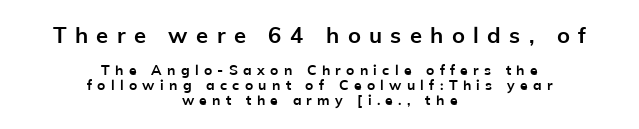
Q: Is the text bold? A: Yes.
Q: Is the text italic (slanted)? A: No, it is upright.
Q: Is the text underlined? A: No.
Q: How is the paragraph aligned? A: Centered.
Q: Is the spacing between letters normal or unusually wide? A: Unusually wide.
Q: Is the spacing between lines tight, normal or loose? A: Tight.
Q: Which block of text is set in a larger size, the first (top) or the second (bottom)? A: The first (top) one.
